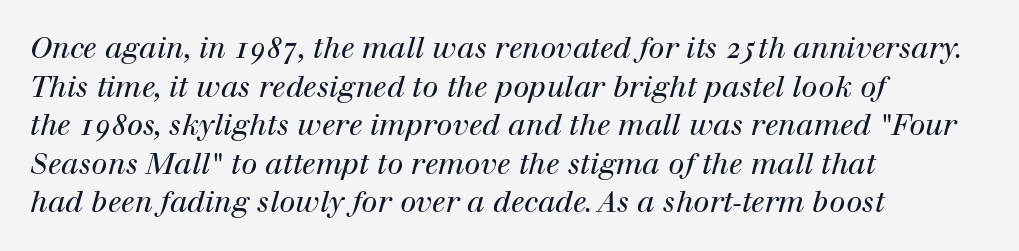
Compared with a centered layout, this one pins lines to the left instead. Is this a fixed-width face? No — the glyphs have proportional, varying widths. The face used here has a pronounced slope to its letters. The type family on display is of the serif kind. Any mark beneath the type? The region is blank.
